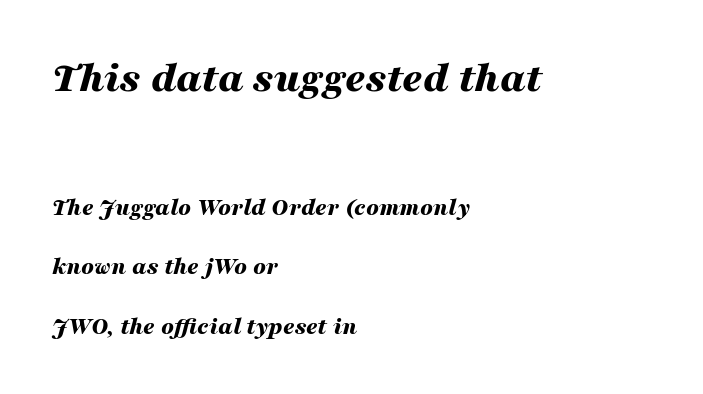
The image shows 44 px bold, wide type, italic (leaning right); set left-aligned, loose line spacing (2.38x), normal letter spacing, not underlined; the first (top) block is 1.76x larger; medium stroke contrast and a medium x-height.
